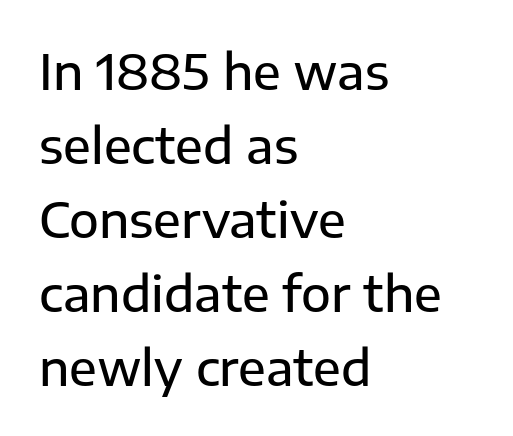
Q: Is the text italic (slanted)? A: No, it is upright.
Q: Is the typeface a serif or a sans-serif typeface? A: Sans-serif.
Q: Is the text underlined? A: No.
Q: How is the paragraph aligned? A: Left-aligned.
Q: Is the spacing between letters normal or unusually wide? A: Normal.
Q: Is the spacing between lines tight, normal or loose? A: Normal.
Q: Width (condensed, normal, or wide)? A: Normal.
Q: Stroke contrast? A: Low.
Q: x-height? A: Medium.
Q: Monospaced? A: No.
